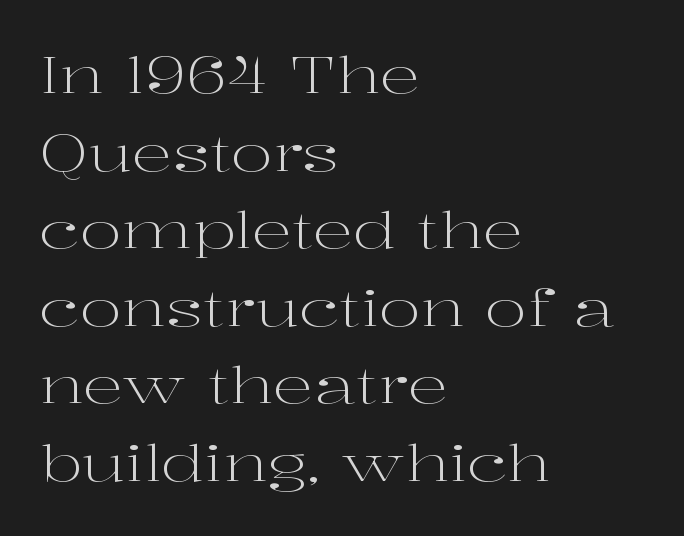
The rendering uses natural spacing where letterforms have individual widths. Honestly, the letter spacing is just normal — you wouldn't notice it. The setting favours the left margin, as ordinary paragraphs usually do. The specimen omits any rule beneath the text block's lines. Baseline-to-baseline distance is the conventional proportion of letter height.
